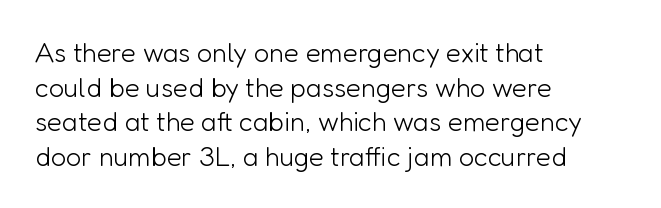
{"italic": "no", "bold": "no", "underline": "no", "align": "left", "line_spacing": "normal", "line_spacing_ratio": 1.28, "letter_spacing": "normal", "letter_spacing_em": 0.0, "glyph_px": 27}
